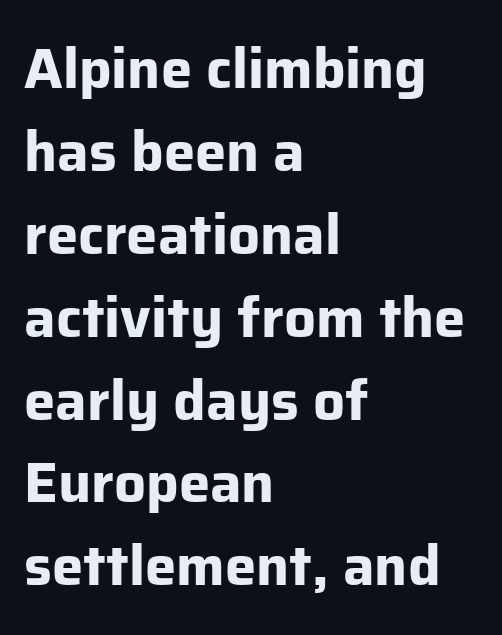
Upright lettering throughout. Tracking value appears to be zero — textbook default spacing. Think of a printed novel: that variable character pitch is what you see here. The characters display no serif detailing; their extremities are plain. Caption: bold face, heavy strokes.
